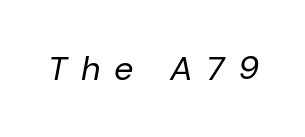
Q: Is the text bold? A: No.
Q: Is the text italic (slanted)? A: Yes, it leans right by about 10 degrees.
Q: Is the text underlined? A: No.
Q: Is the spacing between letters normal or unusually wide? A: Unusually wide.
Q: Width (condensed, normal, or wide)? A: Normal.
Q: Stroke contrast? A: Low.
Q: x-height? A: Medium.
Q: Monospaced? A: No.
